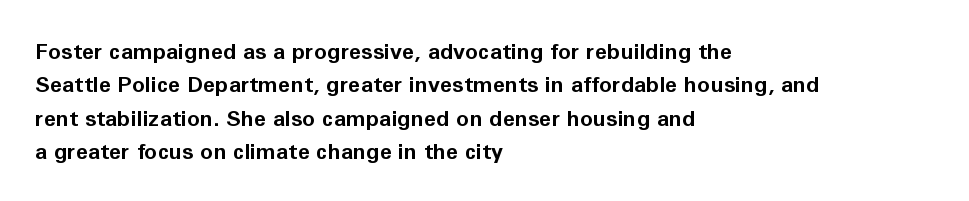
The image shows 22 px bold type, upright; set left-aligned, normal line spacing (1.52x), normal letter spacing, not underlined.
